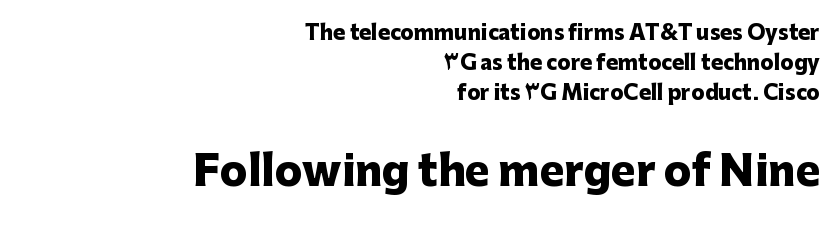
Q: Is the text bold? A: Yes.
Q: Is the text italic (slanted)? A: No, it is upright.
Q: Is the typeface a serif or a sans-serif typeface? A: Sans-serif.
Q: Is the text underlined? A: No.
Q: How is the paragraph aligned? A: Right-aligned.
Q: Is the spacing between letters normal or unusually wide? A: Normal.
Q: Is the spacing between lines tight, normal or loose? A: Normal.
Q: Which block of text is set in a larger size, the first (top) or the second (bottom)? A: The second (bottom) one.
Q: Width (condensed, normal, or wide)? A: Normal.
Q: Stroke contrast? A: Low.
Q: x-height? A: Medium.
Q: Monospaced? A: No.
